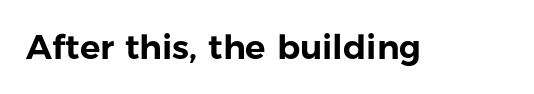
Q: Is the text italic (slanted)? A: No, it is upright.
Q: Is the typeface a serif or a sans-serif typeface? A: Sans-serif.
Q: Is the text underlined? A: No.
Q: Is the spacing between letters normal or unusually wide? A: Normal.
Q: Width (condensed, normal, or wide)? A: Normal.
Q: Stroke contrast? A: Low.
Q: x-height? A: Medium.
Q: Monospaced? A: No.
